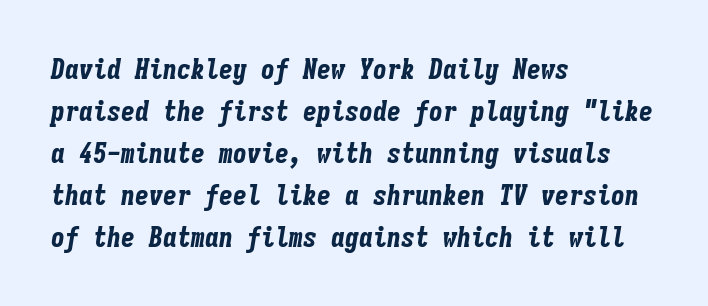
Spacing verdict: monospaced, one width for all characters. Students, note that the glyphs here touch the page at normal intervals. The block of text has a typical density, with ordinary space between rows. The space directly below the letters is spotless. You'd pick this weight for a headline — it's a proper bold. The compositor pushed each line to the left boundary.
